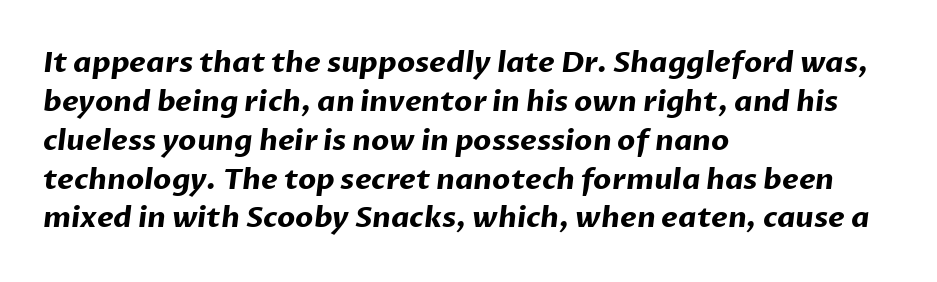
{"serif": "no", "bold": "yes", "weight": "bold", "width": "normal", "stroke_contrast": "low", "x_height": "medium", "monospaced": "no", "underline": "no", "align": "left", "line_spacing": "normal", "line_spacing_ratio": 1.34, "letter_spacing": "normal", "letter_spacing_em": 0.0, "glyph_px": 29}
